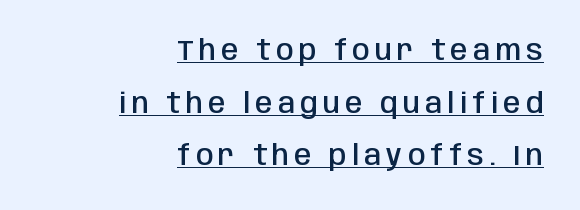
The image shows 28 px semibold, condensed sans-serif type, upright; set right-aligned, line spacing 1.88x, underlined; low stroke contrast and a large x-height.
